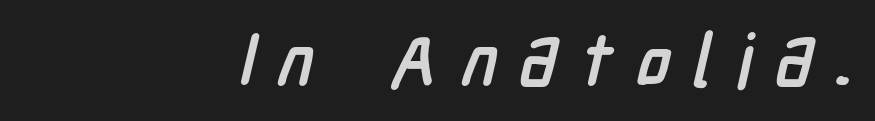
{"serif": "no", "bold": "yes", "weight": "semibold", "width": "condensed", "stroke_contrast": "low", "x_height": "medium", "monospaced": "no", "underline": "no", "align": "right", "letter_spacing": "wide", "letter_spacing_em": 0.3, "glyph_px": 74}
